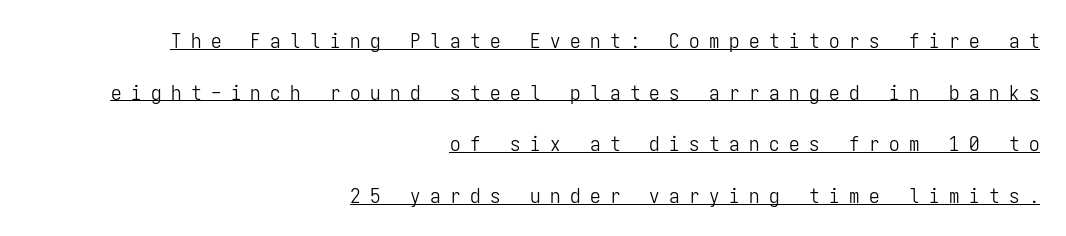
The image shows 21 px text type, upright; set right-aligned, loose line spacing (2.46x), unusually wide letter spacing (+0.45 em), underlined.
